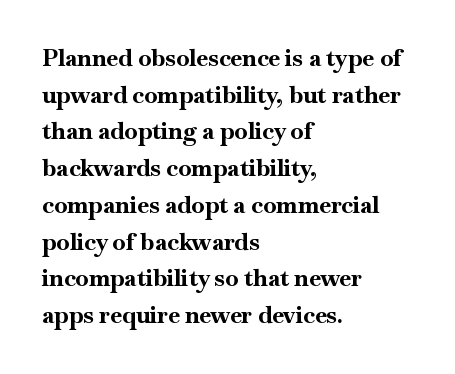
The image shows 24 px bold type, upright; set left-aligned, normal line spacing (1.53x), normal letter spacing, not underlined.
